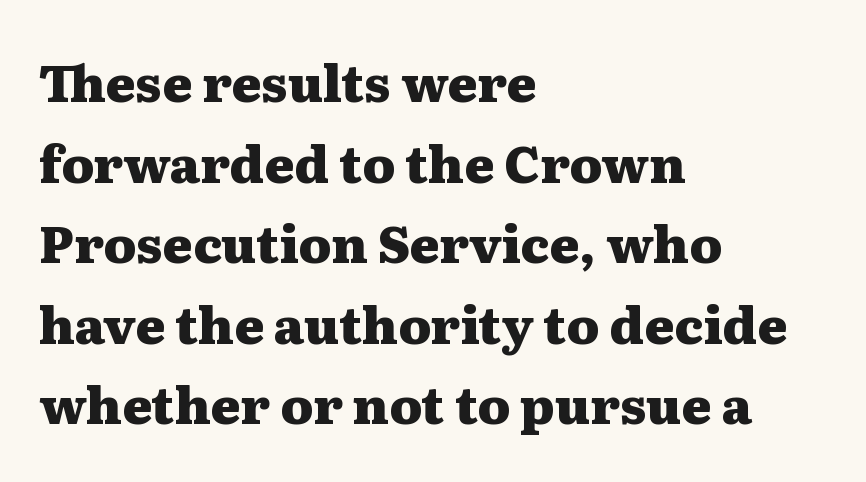
Type without underlining. The face used here is rendered with its standard letterfit. Notice how thick the strokes are: this is what a full bold looks like. The rag falls on the right side of this text block. A typesetter would call this proportional, since set widths differ per character.
